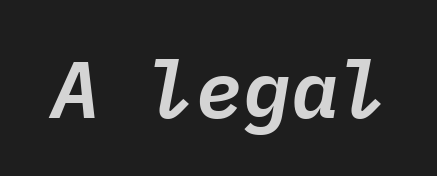
{"italic": "yes", "lean": "right", "slant_degrees": 9, "width": "normal", "stroke_contrast": "low", "x_height": "medium", "monospaced": "yes", "underline": "no", "letter_spacing": "normal", "letter_spacing_em": 0.0, "glyph_px": 80}
